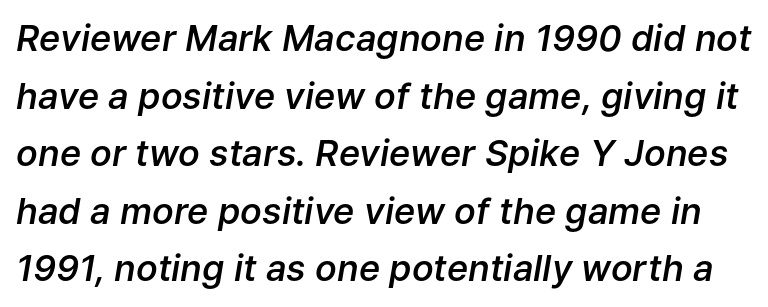
{"italic": "yes", "lean": "right", "slant_degrees": 9, "bold": "semi", "weight": "semibold", "width": "normal", "stroke_contrast": "low", "x_height": "medium", "monospaced": "no", "underline": "no", "line_spacing": "normal", "line_spacing_ratio": 1.6, "letter_spacing": "normal", "letter_spacing_em": 0.0, "glyph_px": 36}
